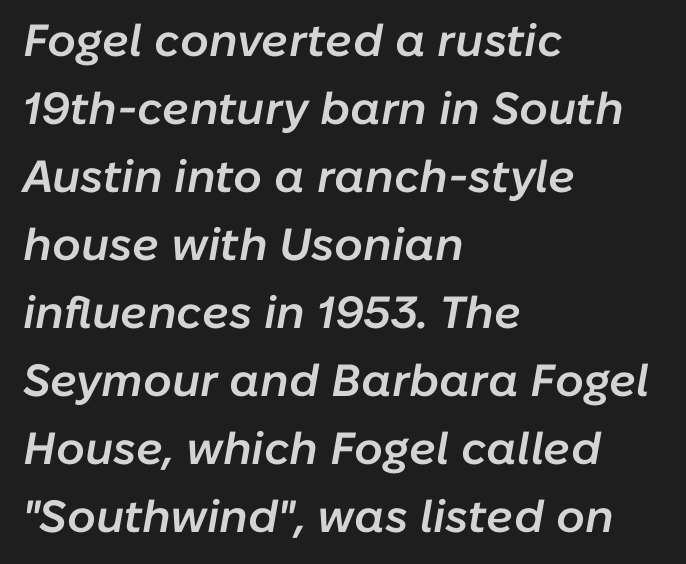
{"italic": "yes", "lean": "right", "slant_degrees": 10, "bold": "semi", "weight": "semibold", "width": "normal", "stroke_contrast": "low", "x_height": "medium", "monospaced": "no", "underline": "no", "align": "left", "line_spacing": "normal", "line_spacing_ratio": 1.51, "letter_spacing": "normal", "letter_spacing_em": 0.0, "glyph_px": 45}
